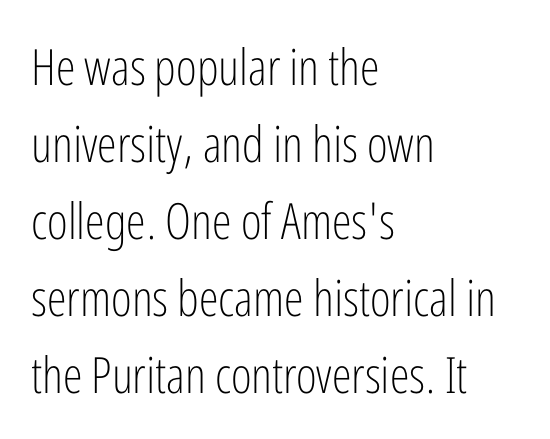
The image shows 50 px light, condensed sans-serif type, upright; set left-aligned, normal line spacing (1.54x), normal letter spacing, not underlined; low stroke contrast and a medium x-height.
